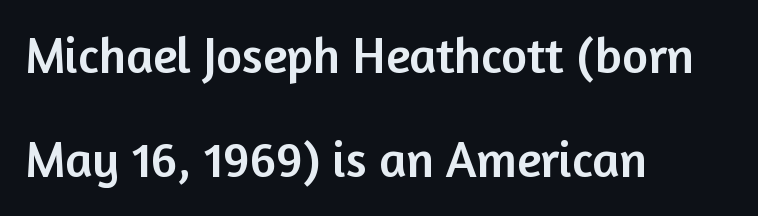
Words float on clear page, feet unadorned. Each letter's strokes conclude bluntly, with no projecting serifs. Proportional: the letters do not fall into vertical columns. The axis of the letterforms is exactly vertical.
